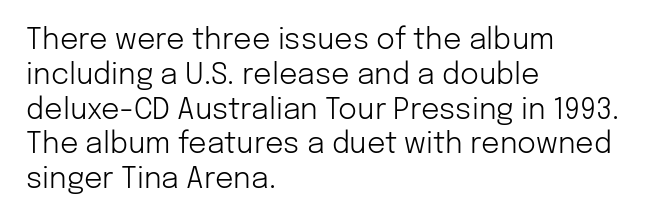
Q: Is the text bold? A: No.
Q: Is the text italic (slanted)? A: No, it is upright.
Q: Is the typeface a serif or a sans-serif typeface? A: Sans-serif.
Q: Is the text underlined? A: No.
Q: How is the paragraph aligned? A: Left-aligned.
Q: Is the spacing between letters normal or unusually wide? A: Normal.
Q: Width (condensed, normal, or wide)? A: Normal.
Q: Stroke contrast? A: Low.
Q: x-height? A: Medium.
Q: Monospaced? A: No.
